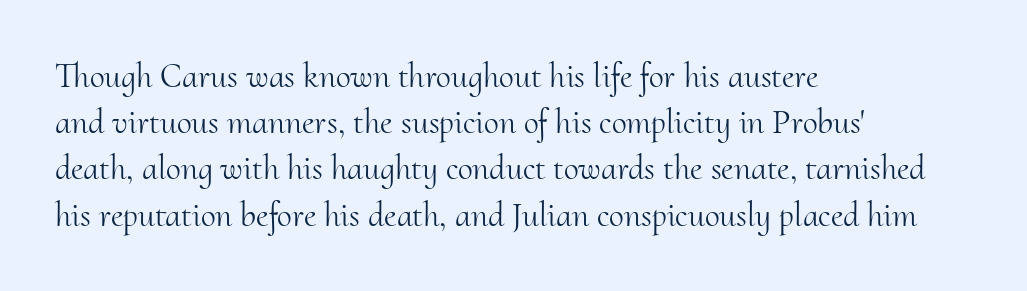
{"serif": "yes", "italic": "no", "bold": "no", "weight": "light", "width": "normal", "stroke_contrast": "medium", "x_height": "small", "monospaced": "no", "underline": "no", "align": "left", "line_spacing": "normal", "line_spacing_ratio": 1.36, "letter_spacing": "normal", "letter_spacing_em": 0.0, "glyph_px": 34}
